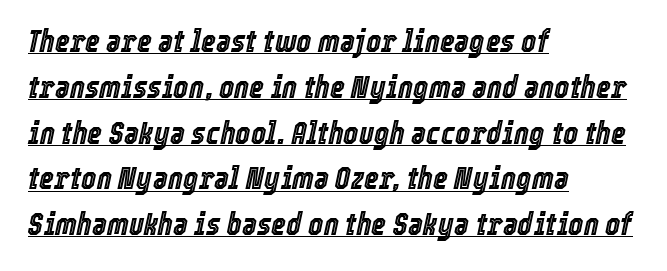
The image shows 32 px condensed type, italic (leaning right); set left-aligned, normal line spacing (1.43x), normal letter spacing, underlined; a medium x-height.
